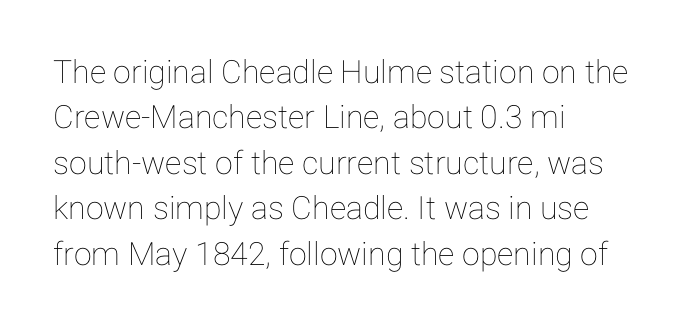
{"italic": "no", "width": "normal", "stroke_contrast": "low", "x_height": "medium", "monospaced": "no", "underline": "no", "align": "left", "line_spacing": "normal", "line_spacing_ratio": 1.42, "letter_spacing": "normal", "letter_spacing_em": 0.0, "glyph_px": 32}
